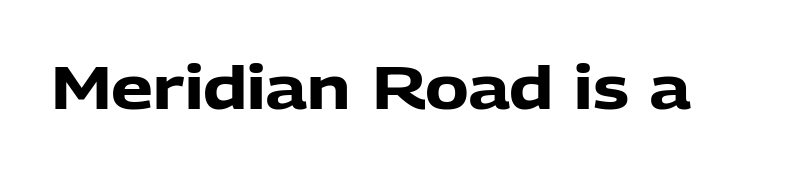
{"serif": "no", "italic": "no", "bold": "yes", "weight": "heavy", "width": "normal", "stroke_contrast": "low", "x_height": "medium", "monospaced": "no", "underline": "no", "letter_spacing": "normal", "letter_spacing_em": 0.0, "glyph_px": 59}
